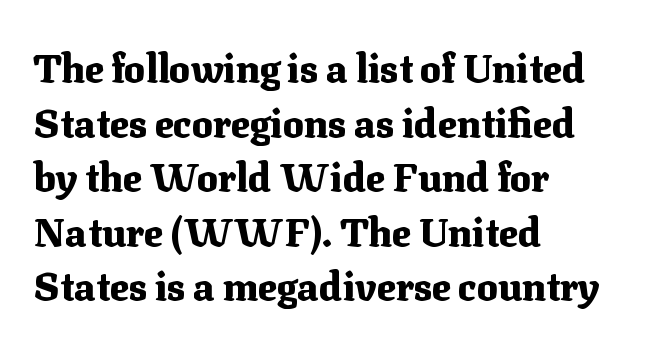
The image shows 39 px heavy serif type, upright; set left-aligned, normal line spacing (1.4x), normal letter spacing, not underlined; medium stroke contrast and a medium x-height.
